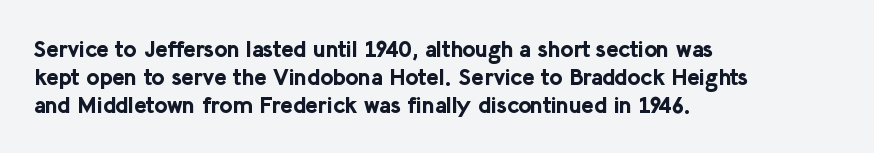
Look at the stroke-to-counter ratio: heavy, a bold. Ordinary non-slanted type is in use. The baseline area is clear. The setting favours the left margin, as ordinary paragraphs usually do. Look at the tracking — it's just the regular setting, nothing added.
